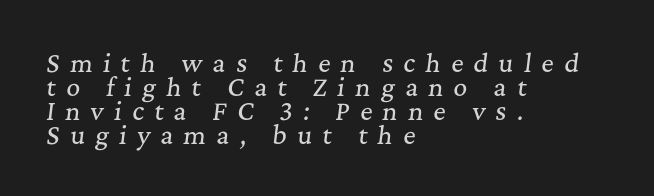
Quick note: underline off. Compared with a centered layout, this one pins lines to the left instead. Does the lettering tilt? It does — this is italic. The letters are spread apart with noticeably loose tracking.
